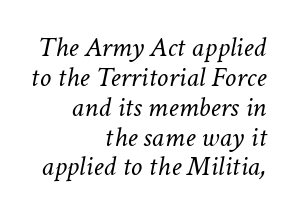
The face used here is proportionally spaced, like ordinary book or web type. Stems here are at most as thick as an everyday book face. Alignment: flush right. Unmarked baselines from the first word to the last. An italicized treatment has been applied to the whole sample.
